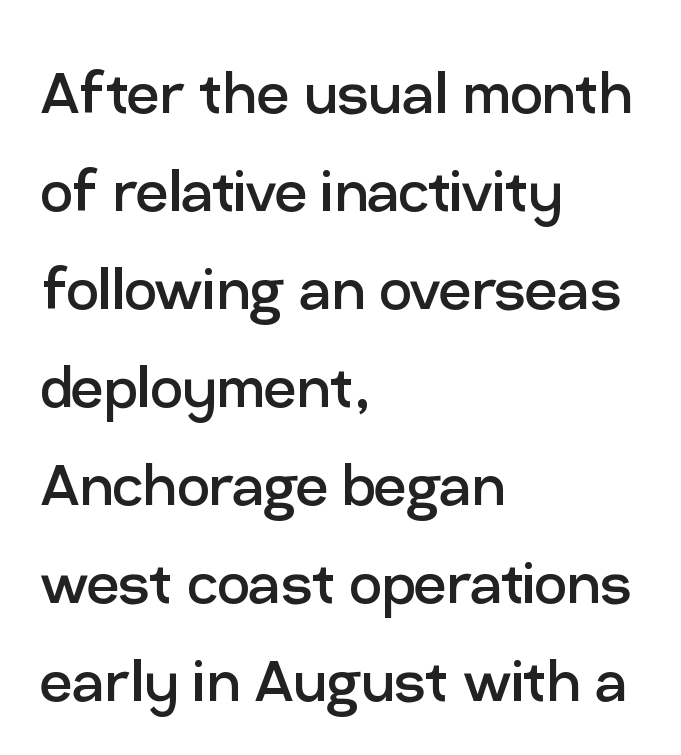
Q: Is the text bold? A: No.
Q: Is the text italic (slanted)? A: No, it is upright.
Q: Is the typeface a serif or a sans-serif typeface? A: Sans-serif.
Q: Is the text underlined? A: No.
Q: How is the paragraph aligned? A: Left-aligned.
Q: Is the spacing between letters normal or unusually wide? A: Normal.
Q: Is the spacing between lines tight, normal or loose? A: Normal.
Q: Width (condensed, normal, or wide)? A: Normal.
Q: Stroke contrast? A: Low.
Q: x-height? A: Medium.
Q: Monospaced? A: No.
